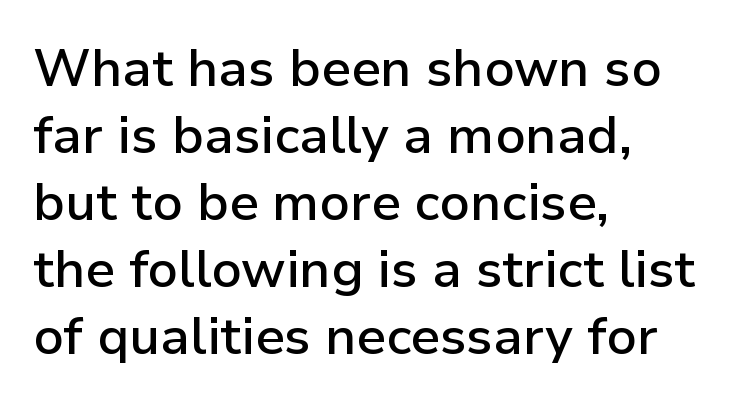
Type style note: lacks serifs. The rendering uses natural spacing where letterforms have individual widths. These lines sit exactly where default settings would place them. A clean baseline with only descenders dipping below it.
